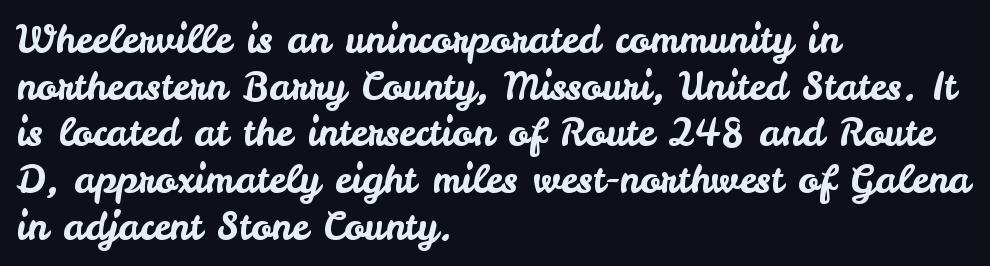
Q: Is the text italic (slanted)? A: Yes.
Q: Is the typeface a serif or a sans-serif typeface? A: Sans-serif.
Q: Is the text underlined? A: No.
Q: How is the paragraph aligned? A: Left-aligned.
Q: Is the spacing between letters normal or unusually wide? A: Normal.
Q: Width (condensed, normal, or wide)? A: Normal.
Q: Stroke contrast? A: Low.
Q: x-height? A: Small.
Q: Monospaced? A: No.
